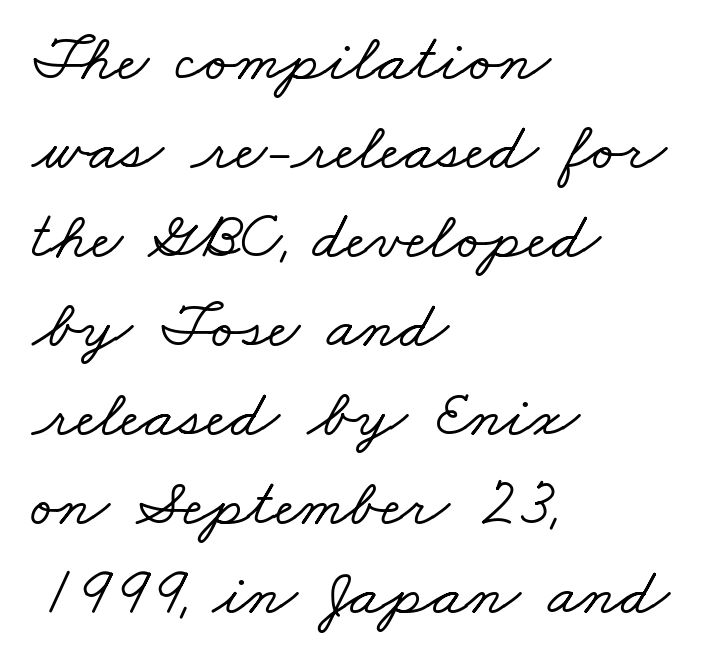
{"serif": "yes", "width": "wide", "stroke_contrast": "low", "x_height": "small", "monospaced": "no", "underline": "no", "align": "left", "line_spacing": "normal", "line_spacing_ratio": 1.31, "letter_spacing": "normal", "letter_spacing_em": 0.0, "glyph_px": 68}
